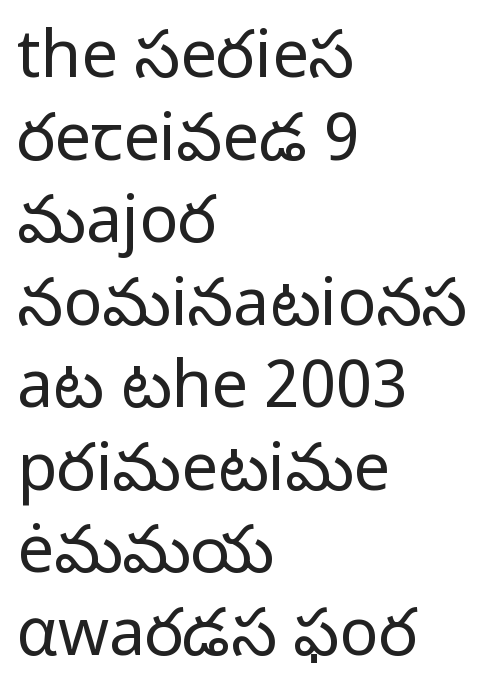
{"serif": "no", "italic": "no", "bold": "no", "weight": "regular", "width": "normal", "stroke_contrast": "low", "x_height": "medium", "monospaced": "no", "underline": "no", "align": "left", "line_spacing": "normal", "line_spacing_ratio": 1.27, "letter_spacing": "normal", "letter_spacing_em": 0.0, "glyph_px": 65}
